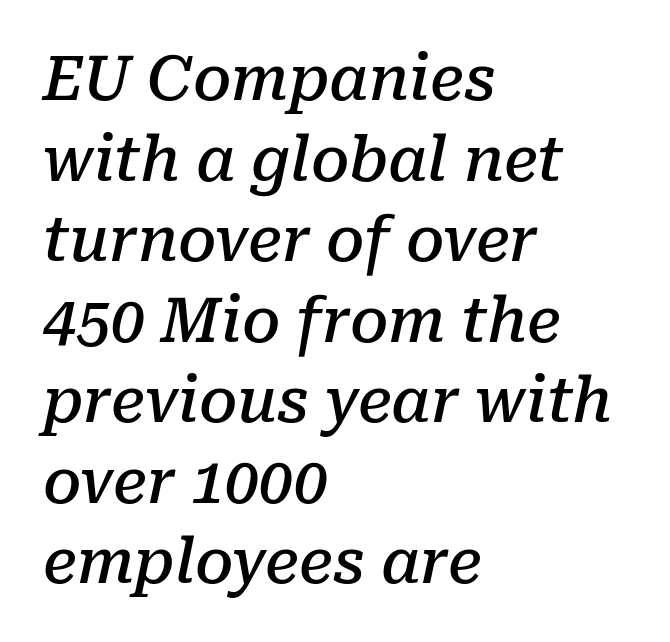
Leading matches the norm, producing a regular column. It's the slanting kind of type. This is serif lettering, the kind often seen in printed books. The glyphs have the mass of a demibold cut, below bold.
